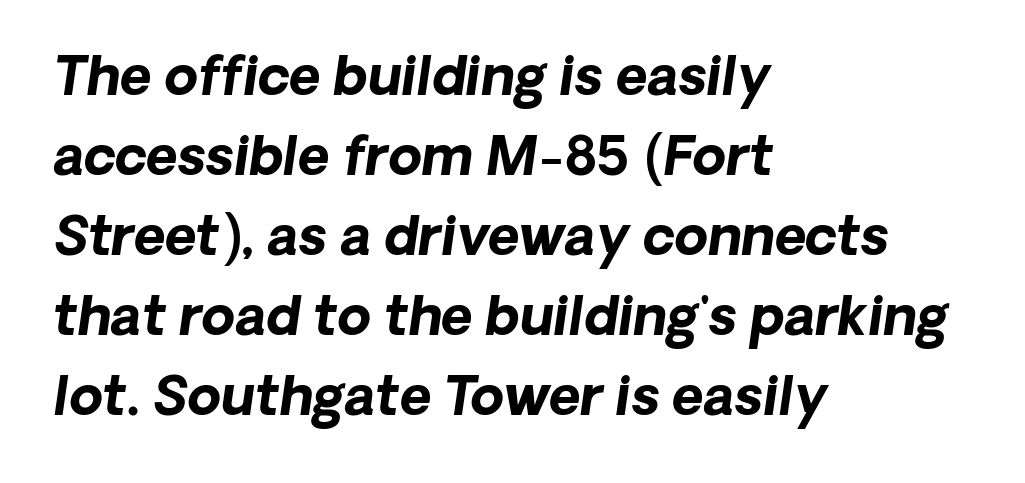
These lines are rendered in a variable-pitch font. Type without underlining. Between one letter and the next there's only the usual sliver of space. I'd call this a sans setting — the letters go barefoot. Notice how descenders clear the ascenders below comfortably — that's standard leading.
